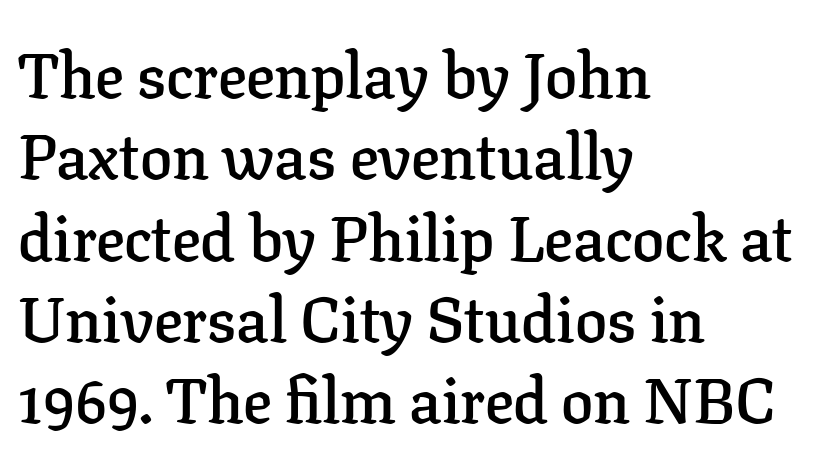
The image shows 64 px semibold serif type, upright; set left-aligned, normal line spacing (1.27x), normal letter spacing, not underlined; low stroke contrast and a medium x-height.
